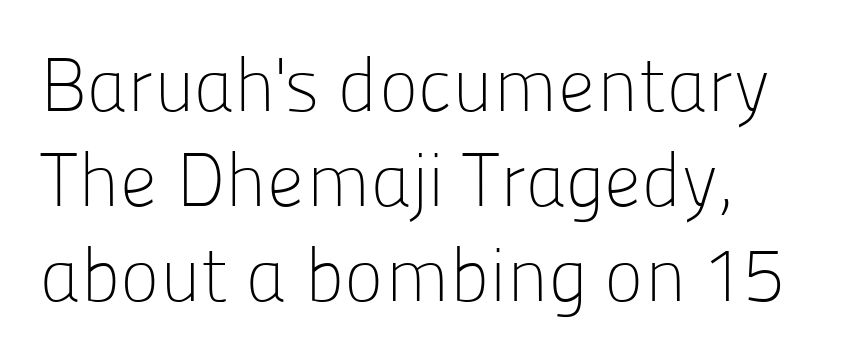
Glyph-to-glyph distance matches everyday printed text. This is roman type, the default non-slanted kind. Honestly, the row spacing looks completely unremarkable. The words here are not underlined. Each letter keeps its own natural width here, so spacing adapts to shape.
